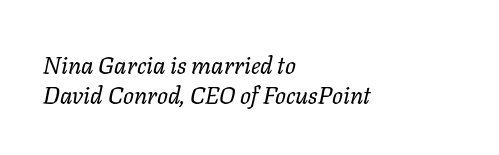
Q: Is the text bold? A: No.
Q: Is the text italic (slanted)? A: Yes, it leans right by about 11 degrees.
Q: Is the text underlined? A: No.
Q: How is the paragraph aligned? A: Left-aligned.
Q: Is the spacing between letters normal or unusually wide? A: Normal.
